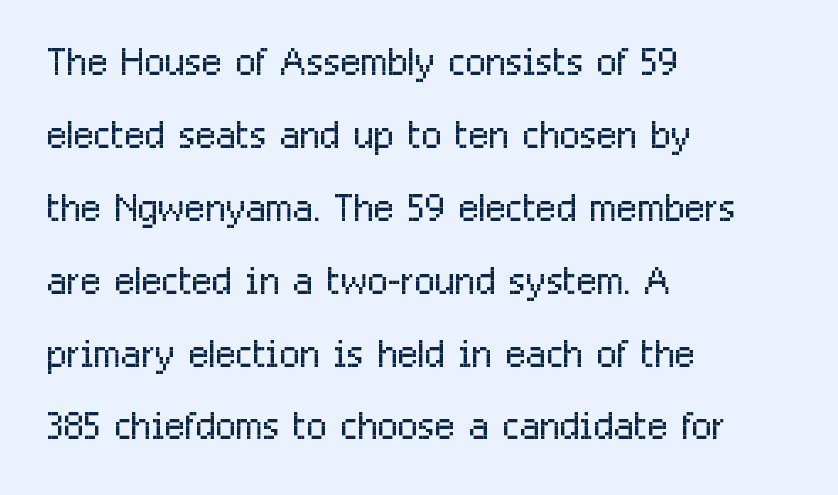
The image shows 54 px light, condensed sans-serif type, upright; set left-aligned, normal line spacing (1.35x), normal letter spacing, not underlined; low stroke contrast and a medium x-height.
